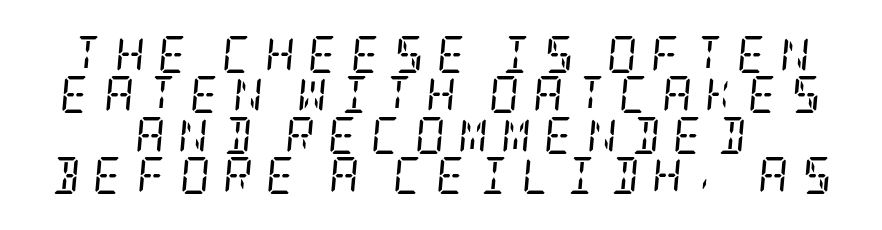
Q: Is the text bold? A: No.
Q: Is the text italic (slanted)? A: Yes, it leans right by about 5 degrees.
Q: Is the typeface a serif or a sans-serif typeface? A: Serif.
Q: Is the text underlined? A: No.
Q: How is the paragraph aligned? A: Centered.
Q: Is the spacing between letters normal or unusually wide? A: Unusually wide.
Q: Is the spacing between lines tight, normal or loose? A: Tight.
Q: Width (condensed, normal, or wide)? A: Condensed.
Q: Stroke contrast? A: Low.
Q: x-height? A: Large.
